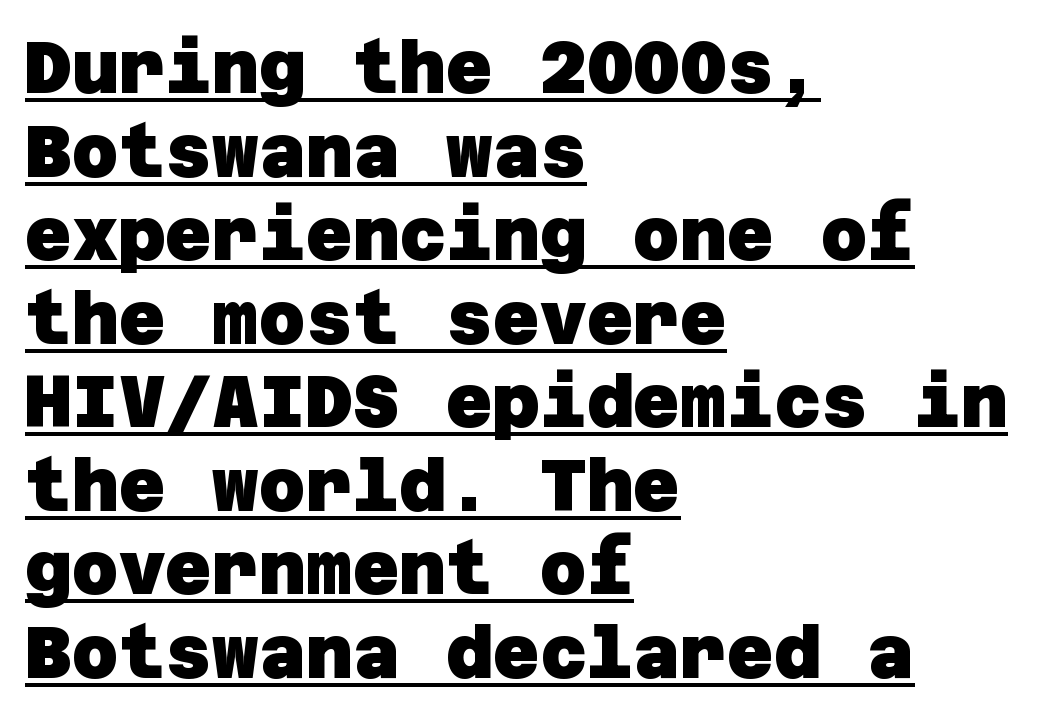
The image shows 72 px heavy sans-serif type; set left-aligned, line spacing 1.16x, normal letter spacing, underlined; low stroke contrast and a large x-height.
